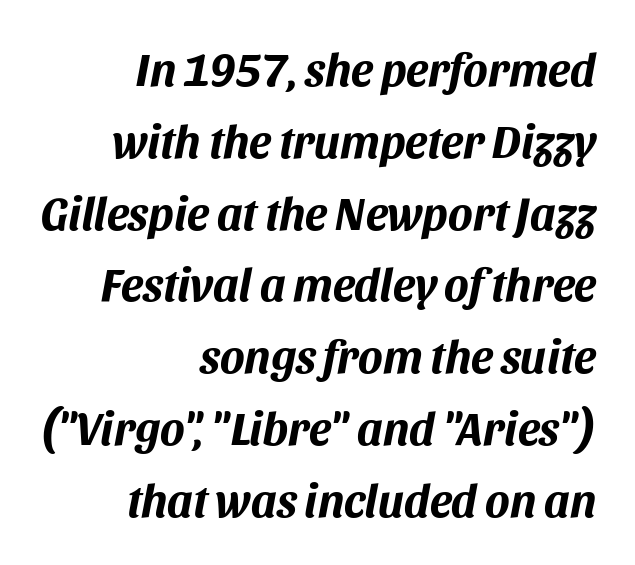
The image shows 46 px bold type, italic (leaning right); set right-aligned, normal line spacing (1.56x), normal letter spacing, not underlined; medium stroke contrast and a large x-height.
